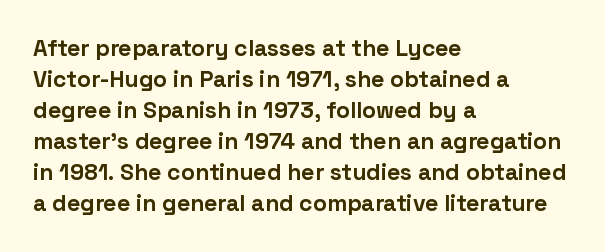
Caption: bold face, heavy strokes. Compared with typical body copy, the letter spacing here is the same. Line starts are locked; line ends wander. The axis of the letterforms is exactly vertical.
